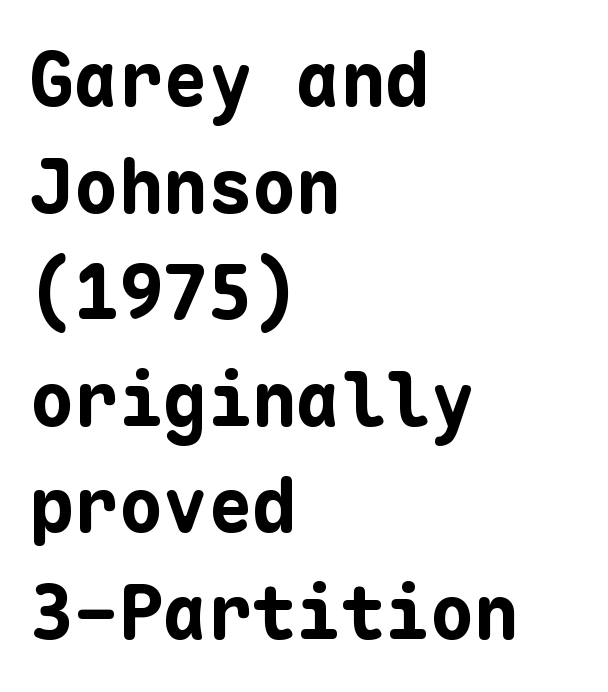
The image shows 74 px bold sans-serif type, upright, monospaced; set left-aligned, normal line spacing (1.44x), normal letter spacing, not underlined; low stroke contrast and a medium x-height.
